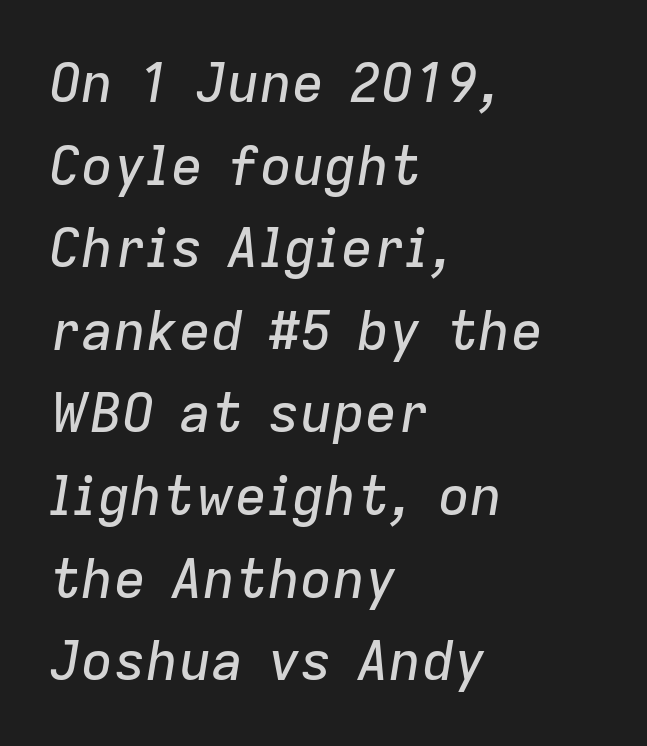
{"italic": "yes", "lean": "right", "slant_degrees": 9, "width": "normal", "stroke_contrast": "low", "x_height": "medium", "monospaced": "no", "underline": "no", "align": "left", "line_spacing": "normal", "line_spacing_ratio": 1.53, "letter_spacing": "normal", "letter_spacing_em": 0.0, "glyph_px": 54}
